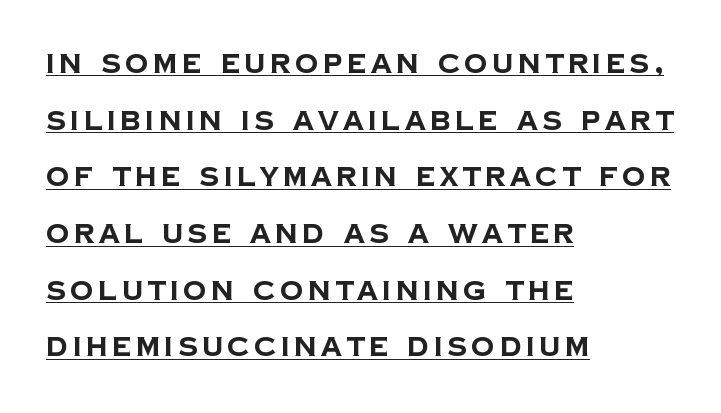
Q: Is the text bold? A: Yes.
Q: Is the text underlined? A: Yes.
Q: How is the paragraph aligned? A: Left-aligned.
Q: Is the spacing between lines tight, normal or loose? A: Loose.
